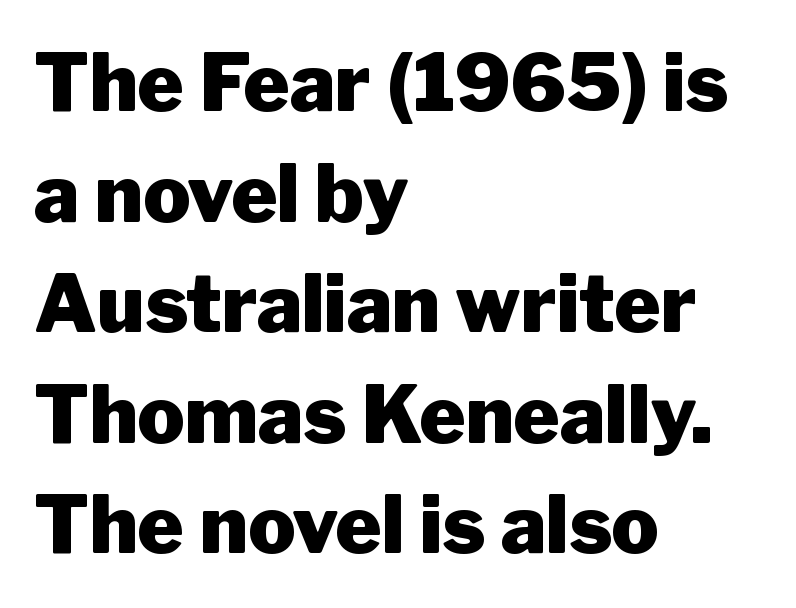
{"serif": "no", "italic": "no", "bold": "yes", "weight": "heavy", "width": "normal", "stroke_contrast": "low", "x_height": "medium", "monospaced": "no", "underline": "no", "align": "left", "line_spacing": "normal", "line_spacing_ratio": 1.4, "letter_spacing": "normal", "letter_spacing_em": 0.0, "glyph_px": 79}
